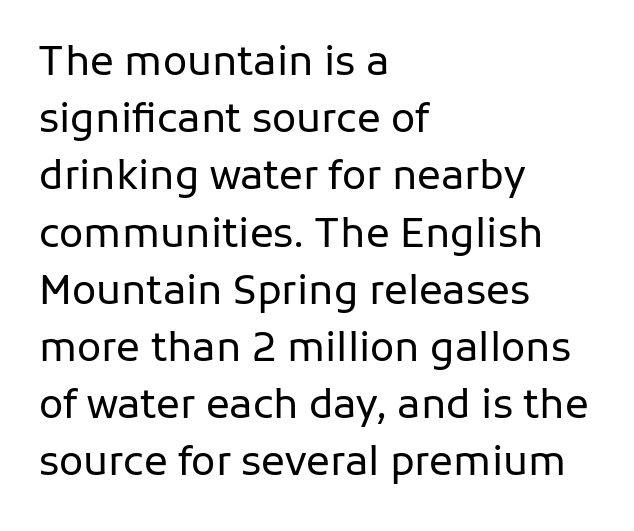
The foot of each line stays bare and open. What kind of face is this? One without serifs — a sans. Is there much room between lines? A standard amount, neither cramped nor airy. Character widths vary here, with narrow letters taking less room than wide ones. The typesetter chose a ragged-right arrangement here. Standard letterfit; no display-style spreading of the glyphs.
